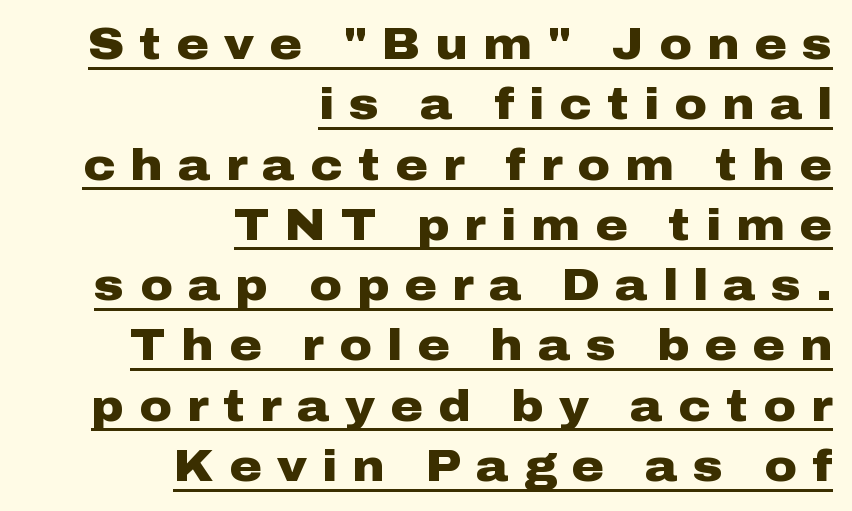
Italic: no, the glyphs are upright roman. Regarding leading, the lines here are spaced in the standard way. Right-aligned paragraph, ragged on the left. Nothing sits at the stroke ends, so this counts as sans-serif. The lettering is marked with a stroke running underneath it.
